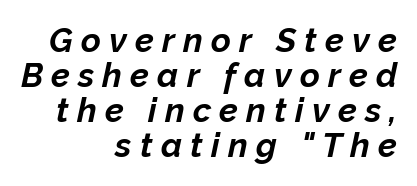
A typesetter would call this heavily tracked-out type. The baseline area is clear. The passage shown stacks its lines with hardly any gap. The glyphs have the mass of a bold cut.
